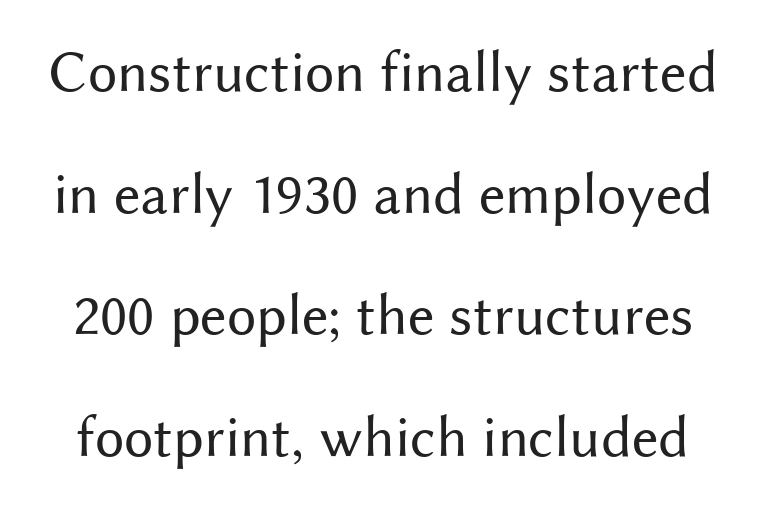
Q: Is the text bold? A: No.
Q: Is the text italic (slanted)? A: No, it is upright.
Q: Is the typeface a serif or a sans-serif typeface? A: Sans-serif.
Q: Is the text underlined? A: No.
Q: Is the spacing between letters normal or unusually wide? A: Normal.
Q: Is the spacing between lines tight, normal or loose? A: Loose.
Q: Width (condensed, normal, or wide)? A: Normal.
Q: Stroke contrast? A: Medium.
Q: x-height? A: Medium.
Q: Monospaced? A: No.
